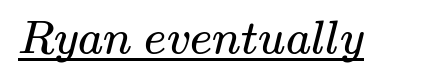
The image shows 48 px regular-weight, wide serif type; set normal letter spacing, underlined; medium stroke contrast and a small x-height.
